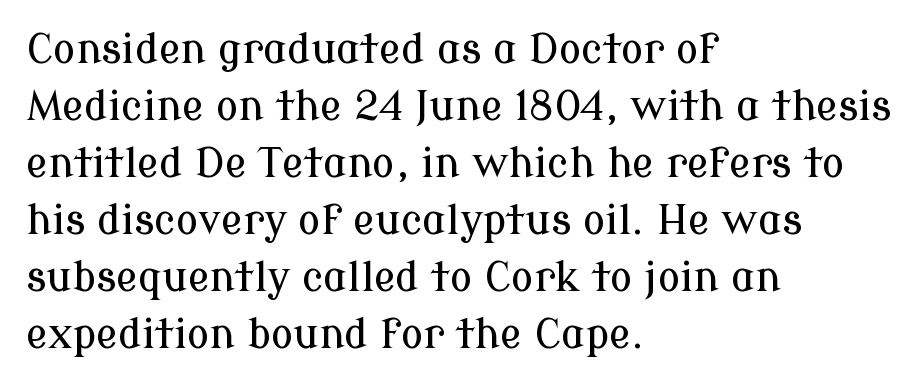
The image shows 41 px serif type, upright; set left-aligned, normal line spacing (1.39x), normal letter spacing, not underlined; low stroke contrast and a medium x-height.
